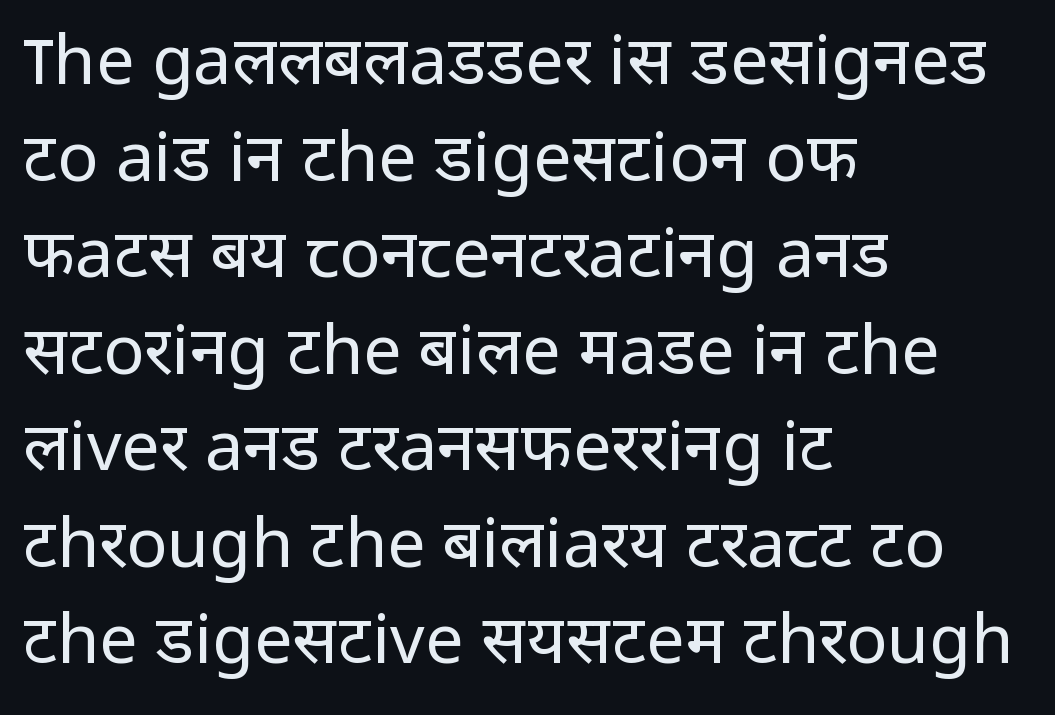
The image shows 68 px regular-weight sans-serif type, upright; set left-aligned, normal line spacing (1.42x), normal letter spacing, not underlined; low stroke contrast and a medium x-height.
